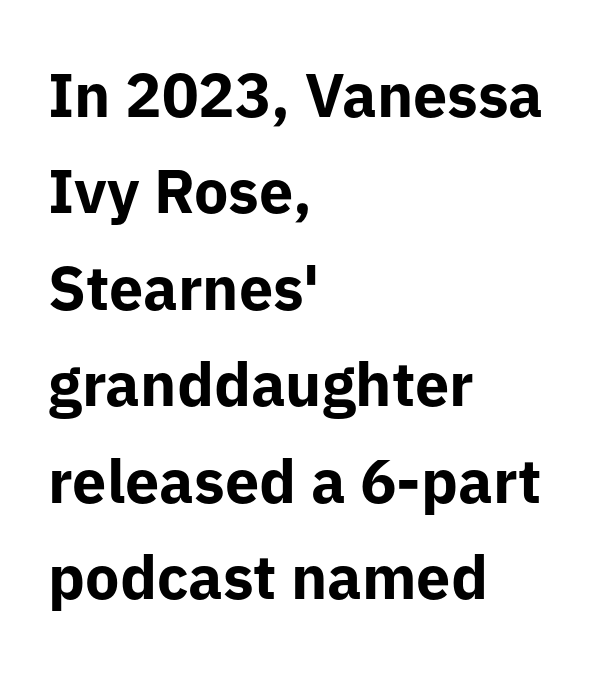
The image shows 61 px bold sans-serif type, upright; set left-aligned, normal line spacing (1.58x), normal letter spacing, not underlined; low stroke contrast and a medium x-height.
